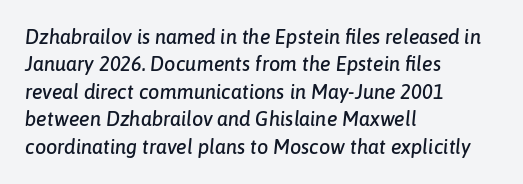
Q: Is the text italic (slanted)? A: Yes, it leans right by about 6 degrees.
Q: Is the text underlined? A: No.
Q: How is the paragraph aligned? A: Left-aligned.
Q: Is the spacing between letters normal or unusually wide? A: Normal.
Q: Is the spacing between lines tight, normal or loose? A: Normal.
